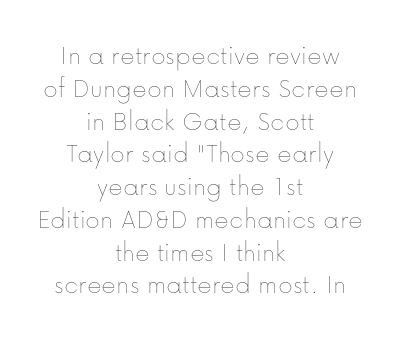
{"italic": "no", "bold": "no", "weight": "thin", "width": "normal", "stroke_contrast": "low", "x_height": "medium", "monospaced": "no", "underline": "no", "align": "center", "line_spacing_ratio": 1.17, "letter_spacing": "normal", "letter_spacing_em": 0.0, "glyph_px": 28}
